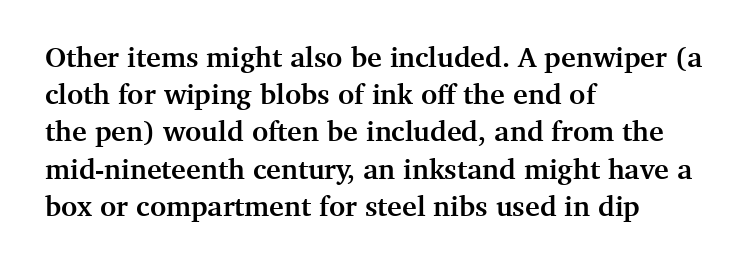
The image shows 28 px semibold serif type, upright; set left-aligned, normal line spacing (1.33x), normal letter spacing, not underlined; medium stroke contrast and a medium x-height.
